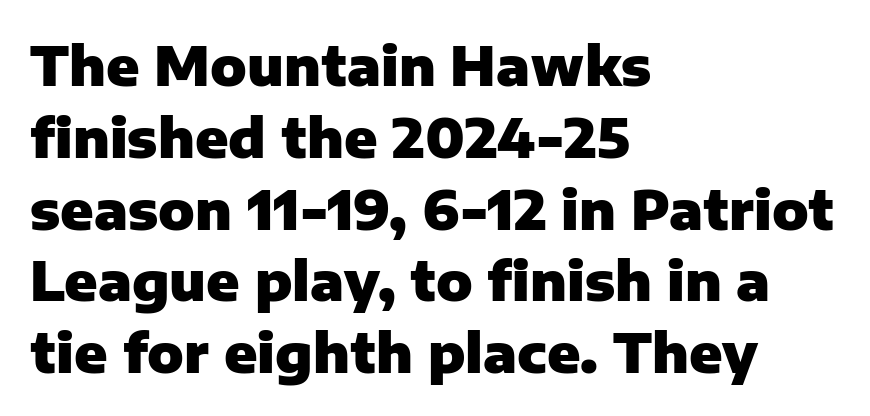
Q: Is the text bold? A: Yes.
Q: Is the text italic (slanted)? A: No, it is upright.
Q: Is the typeface a serif or a sans-serif typeface? A: Sans-serif.
Q: Is the text underlined? A: No.
Q: How is the paragraph aligned? A: Left-aligned.
Q: Is the spacing between letters normal or unusually wide? A: Normal.
Q: Is the spacing between lines tight, normal or loose? A: Normal.
Q: Width (condensed, normal, or wide)? A: Normal.
Q: Stroke contrast? A: Low.
Q: x-height? A: Medium.
Q: Monospaced? A: No.
